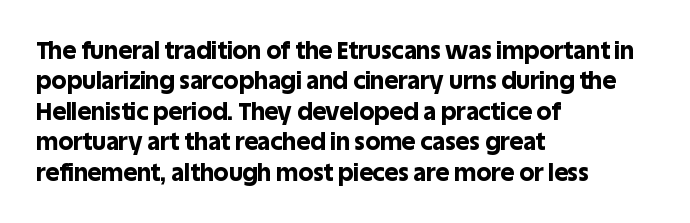
{"italic": "no", "bold": "yes", "underline": "no", "align": "left", "line_spacing": "normal", "line_spacing_ratio": 1.27, "letter_spacing": "normal", "letter_spacing_em": 0.0, "glyph_px": 24}
